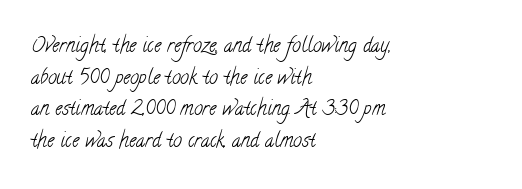
{"bold": "no", "underline": "no", "align": "left", "line_spacing": "normal", "line_spacing_ratio": 1.58, "letter_spacing": "normal", "letter_spacing_em": 0.0, "glyph_px": 20}
